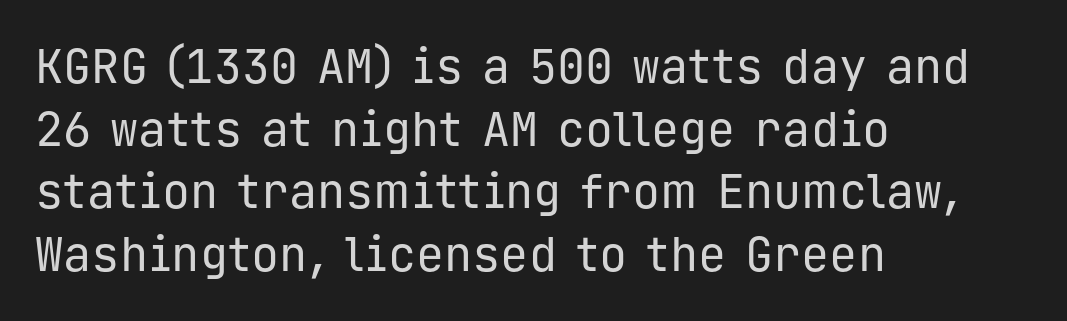
The image shows 47 px regular-weight sans-serif type, upright, monospaced; set left-aligned, normal line spacing (1.33x), normal letter spacing, not underlined; low stroke contrast and a medium x-height.
